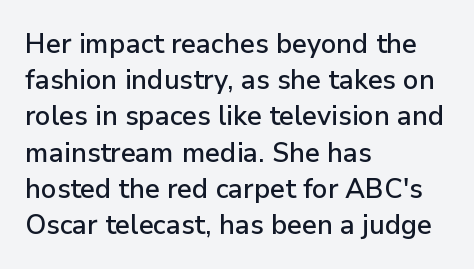
Q: Is the text italic (slanted)? A: No, it is upright.
Q: Is the text underlined? A: No.
Q: How is the paragraph aligned? A: Left-aligned.
Q: Is the spacing between letters normal or unusually wide? A: Normal.
Q: Is the spacing between lines tight, normal or loose? A: Normal.
